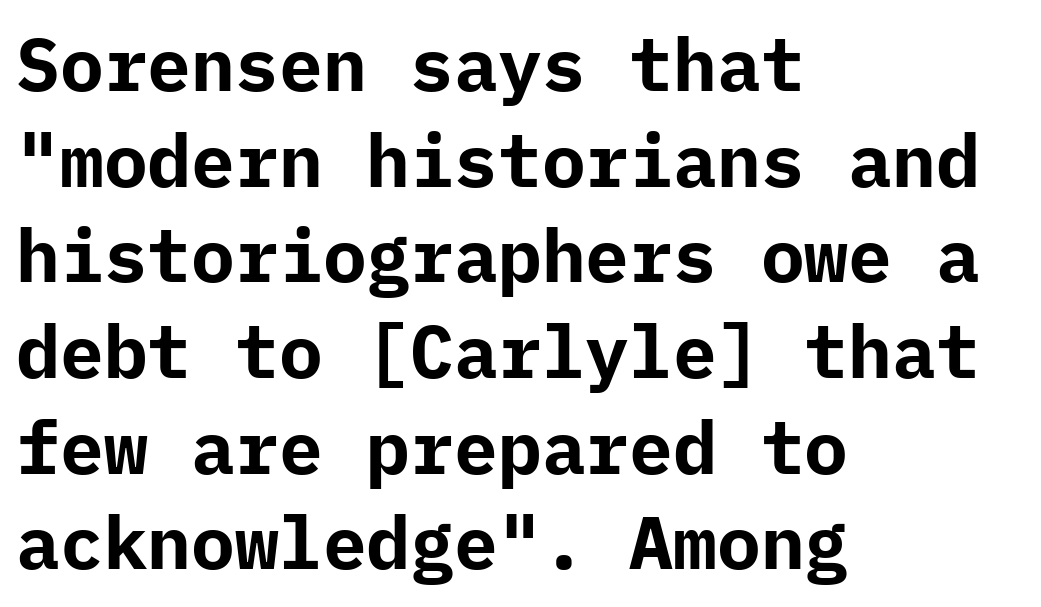
Q: Is the text bold? A: Yes.
Q: Is the text italic (slanted)? A: No, it is upright.
Q: Is the typeface a serif or a sans-serif typeface? A: Sans-serif.
Q: Is the text underlined? A: No.
Q: How is the paragraph aligned? A: Left-aligned.
Q: Is the spacing between letters normal or unusually wide? A: Normal.
Q: Is the spacing between lines tight, normal or loose? A: Normal.
Q: Width (condensed, normal, or wide)? A: Normal.
Q: Stroke contrast? A: Low.
Q: x-height? A: Medium.
